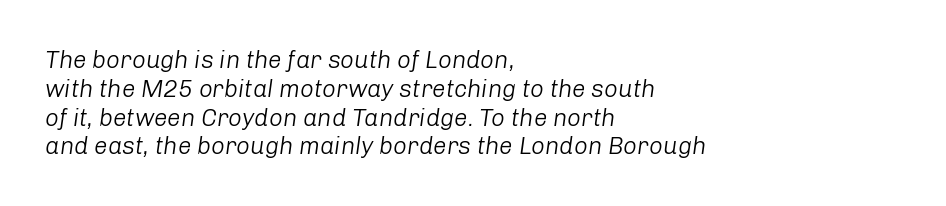
Decoration check: the copy has no underline. The letters sit at their default tracking, neither squeezed nor spread. The letterforms sit at book weight or below. This is oblique type, the kind used for emphasis or titles. The lines are quadded left.
